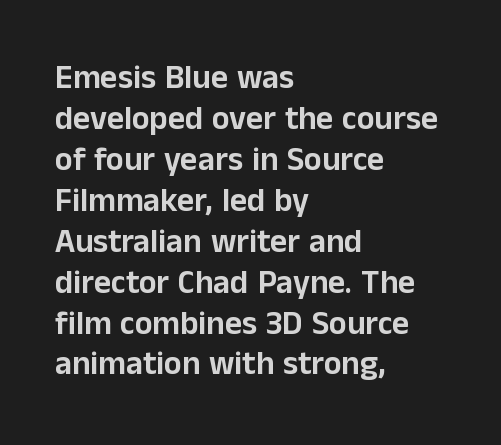
{"serif": "no", "italic": "no", "width": "normal", "stroke_contrast": "low", "x_height": "medium", "monospaced": "no", "underline": "no", "align": "left", "line_spacing_ratio": 1.24, "letter_spacing": "normal", "letter_spacing_em": 0.0, "glyph_px": 33}
